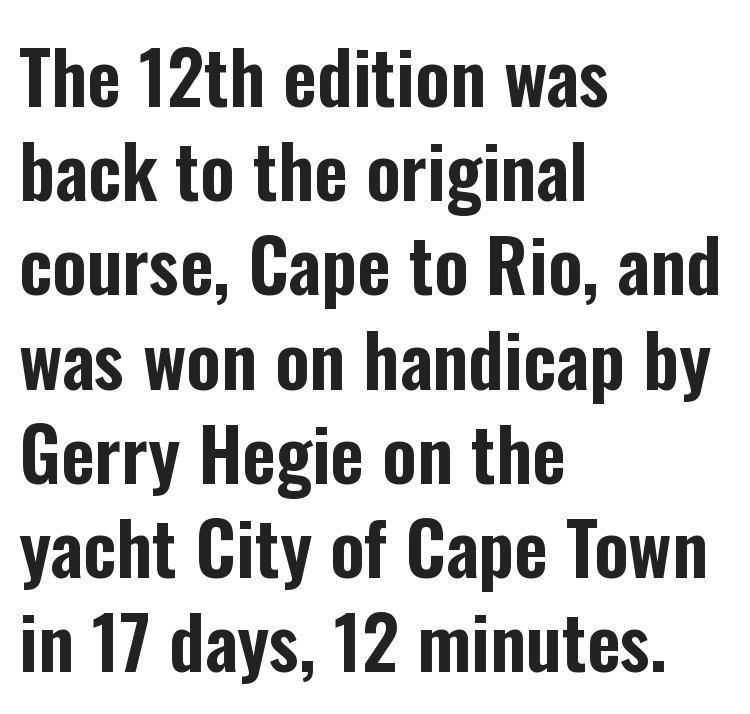
{"serif": "no", "italic": "no", "width": "condensed", "stroke_contrast": "low", "x_height": "medium", "monospaced": "no", "underline": "no", "align": "left", "line_spacing": "normal", "line_spacing_ratio": 1.29, "letter_spacing": "normal", "letter_spacing_em": 0.0, "glyph_px": 73}
